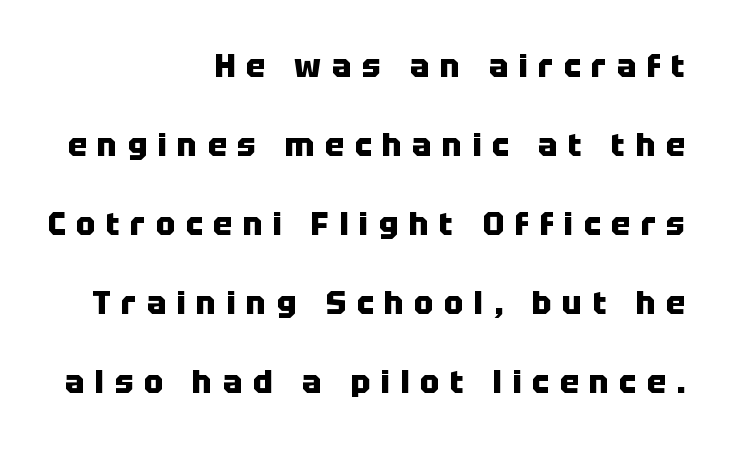
{"serif": "no", "italic": "no", "bold": "yes", "weight": "heavy", "width": "normal", "stroke_contrast": "low", "x_height": "large", "monospaced": "no", "underline": "no", "align": "right", "line_spacing": "loose", "line_spacing_ratio": 2.47, "letter_spacing": "wide", "letter_spacing_em": 0.33, "glyph_px": 32}
